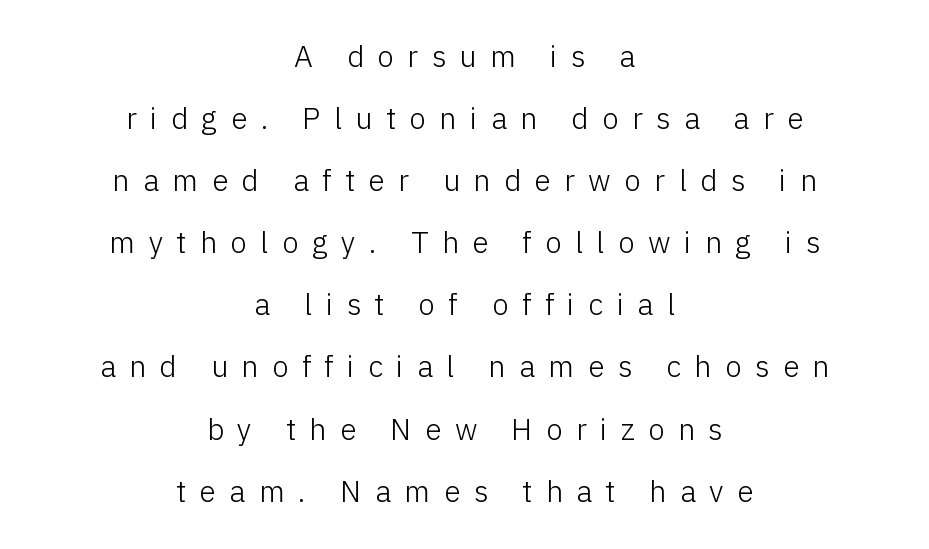
The image shows 30 px light sans-serif type, upright; set centered, loose line spacing (2.07x), unusually wide letter spacing (+0.45 em), not underlined; low stroke contrast and a medium x-height.
